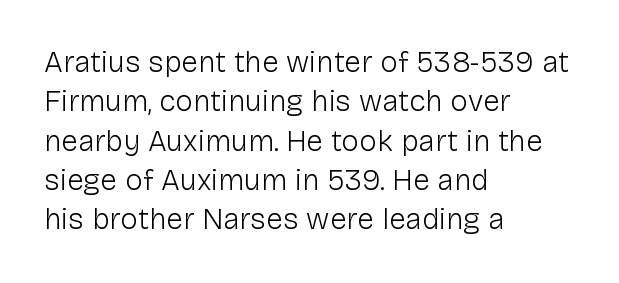
Anything drawn beneath the words? Only blank space. The rendering shows plain stroke endings on the letterforms — a sans-serif design. This rendering uses left alignment, leaving the right contour irregular. These lines were composed using upright roman letters. The letters advance in unequal steps, a hallmark of proportional type.
